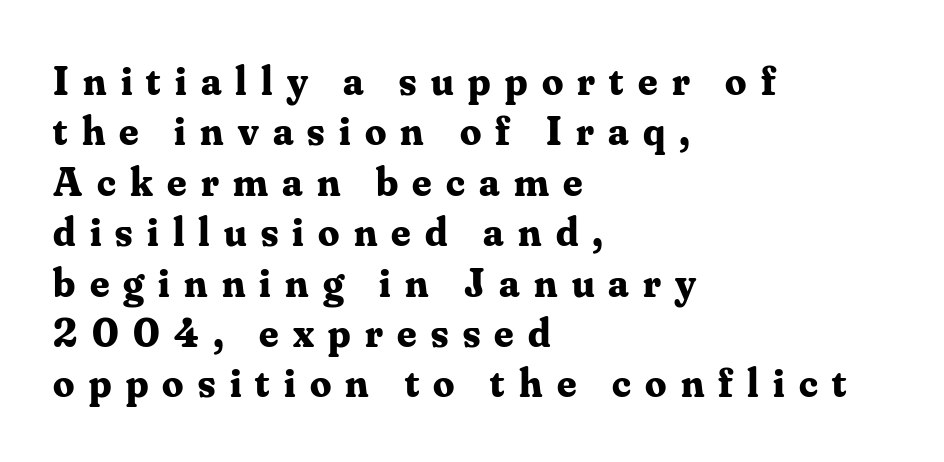
{"serif": "yes", "italic": "no", "bold": "yes", "weight": "bold", "width": "normal", "stroke_contrast": "medium", "x_height": "small", "monospaced": "no", "underline": "no", "align": "left", "line_spacing_ratio": 1.2, "letter_spacing": "wide", "letter_spacing_em": 0.34, "glyph_px": 42}
